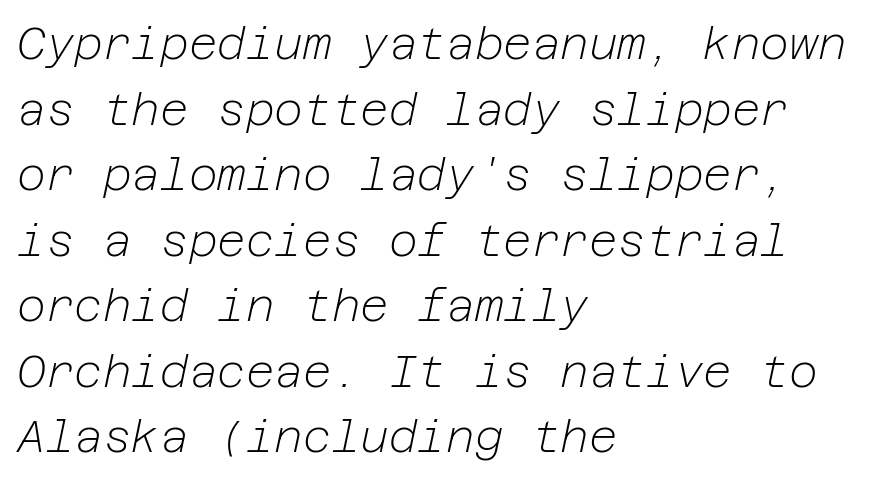
The image shows 44 px light type, italic (leaning right); set left-aligned, normal line spacing (1.49x), normal letter spacing, not underlined; low stroke contrast and a medium x-height.
